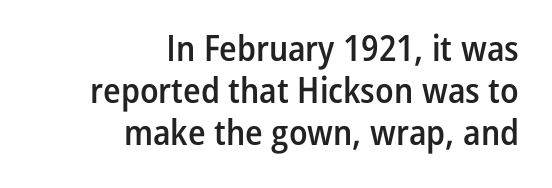
{"serif": "no", "italic": "no", "bold": "semi", "weight": "semibold", "width": "condensed", "stroke_contrast": "low", "x_height": "medium", "monospaced": "no", "underline": "no", "align": "right", "line_spacing_ratio": 1.17, "letter_spacing": "normal", "letter_spacing_em": 0.0, "glyph_px": 36}
